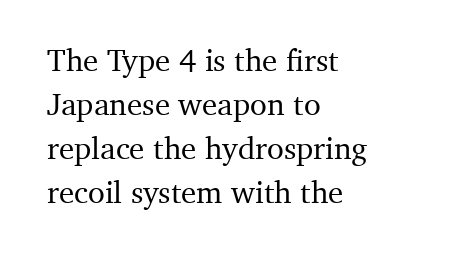
The image shows 31 px serif type, upright; set left-aligned, normal line spacing (1.42x), normal letter spacing, not underlined; medium stroke contrast and a medium x-height.
